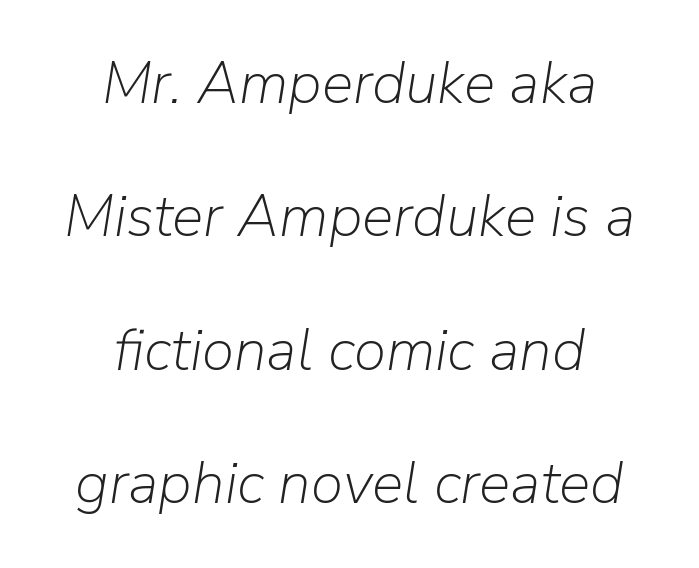
Q: Is the text bold? A: No.
Q: Is the text italic (slanted)? A: Yes, it leans right by about 9 degrees.
Q: Is the text underlined? A: No.
Q: How is the paragraph aligned? A: Centered.
Q: Is the spacing between letters normal or unusually wide? A: Normal.
Q: Is the spacing between lines tight, normal or loose? A: Loose.
Q: Width (condensed, normal, or wide)? A: Normal.
Q: Stroke contrast? A: Low.
Q: x-height? A: Medium.
Q: Monospaced? A: No.
